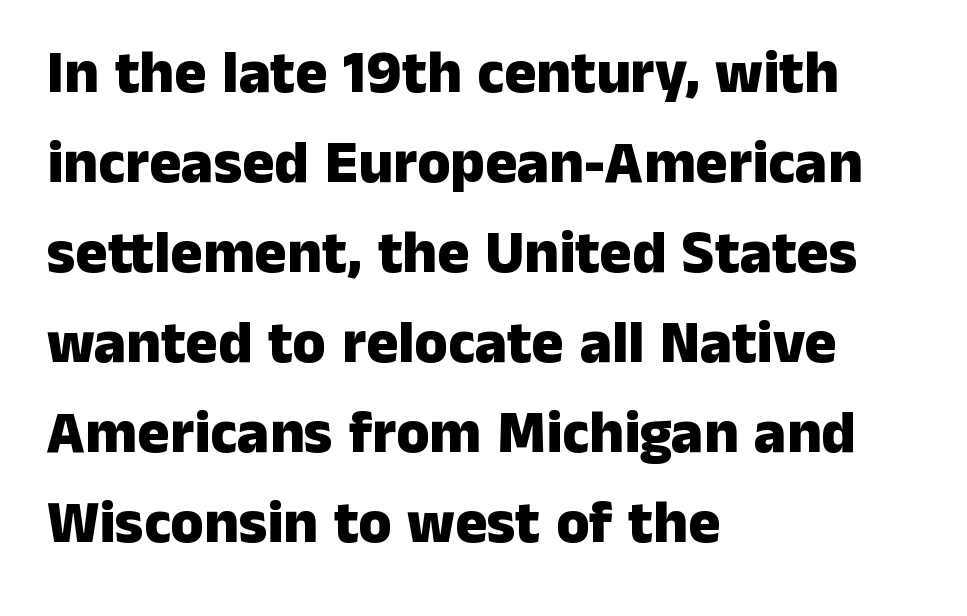
The image shows 60 px heavy sans-serif type, upright; set left-aligned, normal line spacing (1.5x), normal letter spacing, not underlined; low stroke contrast and a medium x-height.
